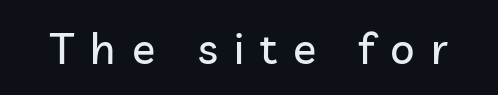
Q: Is the text italic (slanted)? A: No, it is upright.
Q: Is the typeface a serif or a sans-serif typeface? A: Sans-serif.
Q: Is the text underlined? A: No.
Q: Is the spacing between letters normal or unusually wide? A: Unusually wide.
Q: Width (condensed, normal, or wide)? A: Normal.
Q: Stroke contrast? A: Low.
Q: x-height? A: Medium.
Q: Monospaced? A: No.
